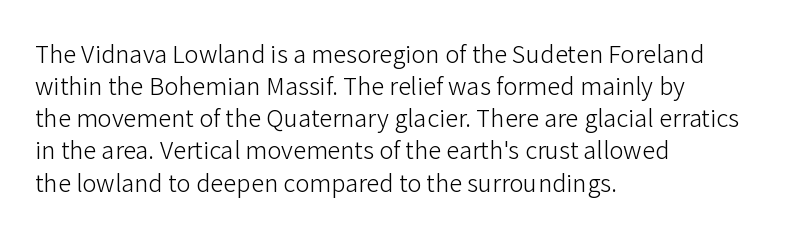
The strip under each line holds only bare page. You could call the tracking neutral — neither tight nor loose. Where is the straight margin? On the left. Upright lettering throughout. The weight tops out at a normal text grade.
